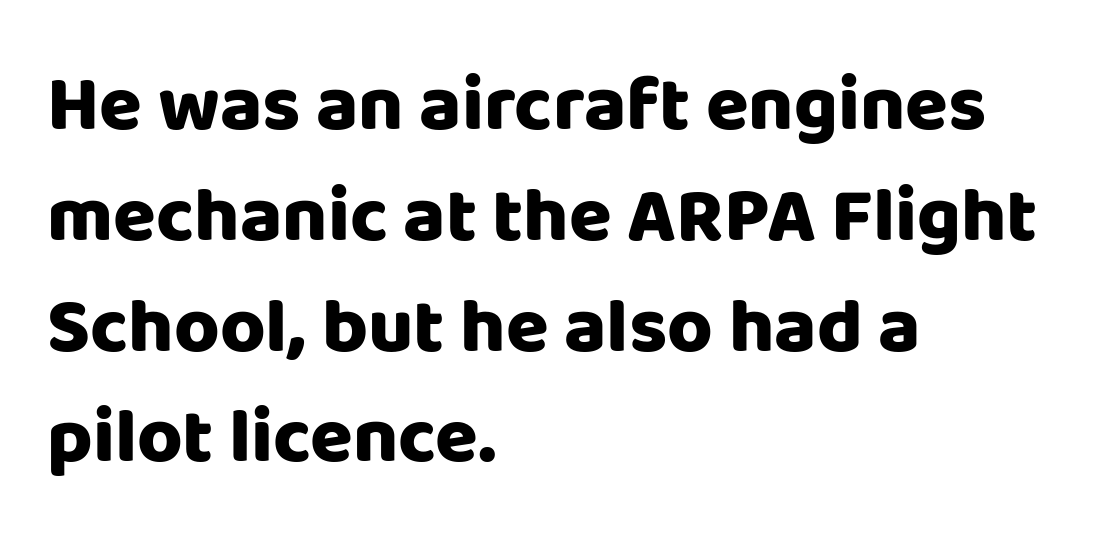
{"serif": "no", "italic": "no", "bold": "yes", "weight": "heavy", "width": "normal", "stroke_contrast": "low", "x_height": "large", "monospaced": "no", "underline": "no", "align": "left", "line_spacing": "normal", "line_spacing_ratio": 1.42, "letter_spacing": "normal", "letter_spacing_em": 0.0, "glyph_px": 78}
